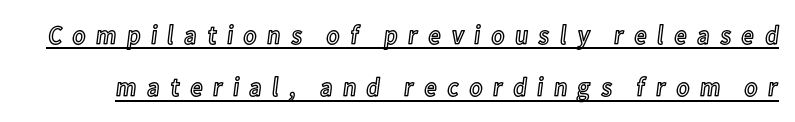
{"underline": "yes", "line_spacing": "loose", "line_spacing_ratio": 1.93, "letter_spacing": "wide", "letter_spacing_em": 0.35, "glyph_px": 27}
